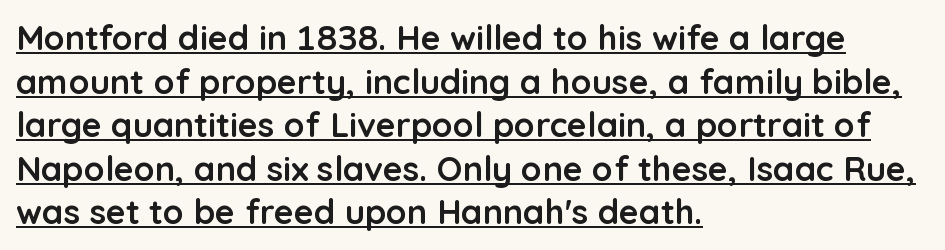
The type is set solid horizontally, with unmodified tracking. The passage shown is typed in a proportional face where columns would drift. The sample's only ornament is a line tracing under the words. A sans-serif font was chosen for this passage. If you measured baseline to baseline, you'd find a middling distance. A roman cut, with each character standing at attention.
